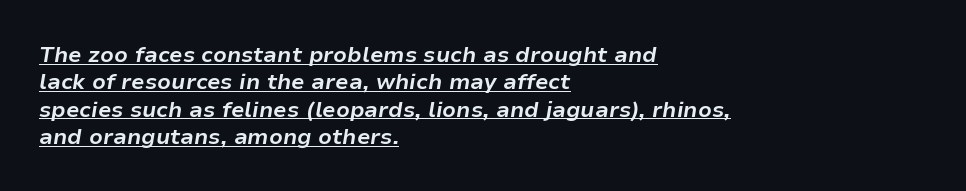
{"italic": "yes", "lean": "right", "slant_degrees": 9, "bold": "yes", "underline": "yes", "align": "left", "line_spacing_ratio": 1.24, "letter_spacing": "normal", "letter_spacing_em": 0.0, "glyph_px": 22}
